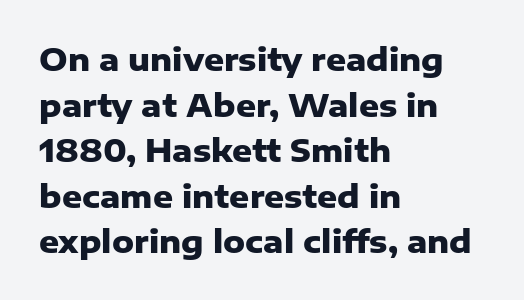
Q: Is the text bold? A: Yes.
Q: Is the text italic (slanted)? A: No, it is upright.
Q: Is the typeface a serif or a sans-serif typeface? A: Sans-serif.
Q: Is the text underlined? A: No.
Q: How is the paragraph aligned? A: Left-aligned.
Q: Is the spacing between letters normal or unusually wide? A: Normal.
Q: Is the spacing between lines tight, normal or loose? A: Normal.
Q: Width (condensed, normal, or wide)? A: Normal.
Q: Stroke contrast? A: Low.
Q: x-height? A: Medium.
Q: Monospaced? A: No.
